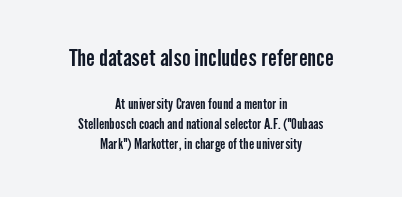
The image shows 23 px text type, upright; set centered, normal line spacing (1.42x), normal letter spacing, not underlined; the first (top) block is 1.64x larger.
